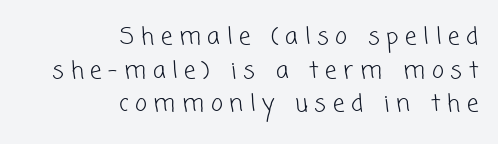
The image shows 23 px text type; set right-aligned, normal line spacing (1.46x), unusually wide letter spacing (+0.29 em), not underlined.
